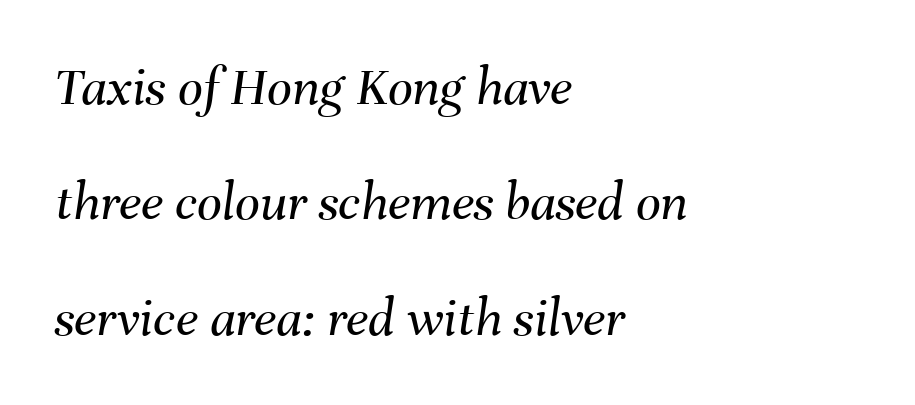
In terms of posture, this sample is oblique. Letters have the restrained weight of plain body copy at most. How would I describe the line gaps? Wide and relaxed. The baseline area is clear. Typeset ragged right — the left edge is the straight one. Tracking here is standard; glyphs follow each other at the usual distance.
